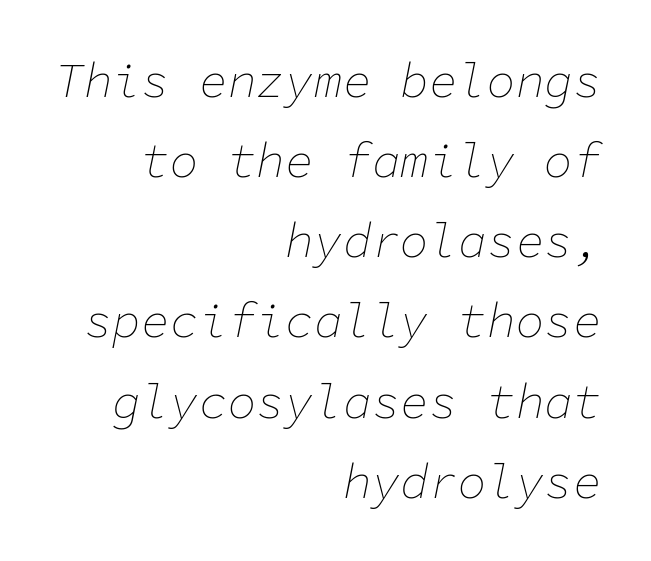
{"italic": "yes", "lean": "right", "slant_degrees": 11, "bold": "no", "weight": "thin", "width": "normal", "stroke_contrast": "low", "x_height": "medium", "monospaced": "yes", "underline": "no", "align": "right", "line_spacing": "normal", "line_spacing_ratio": 1.67, "letter_spacing": "normal", "letter_spacing_em": 0.0, "glyph_px": 48}
